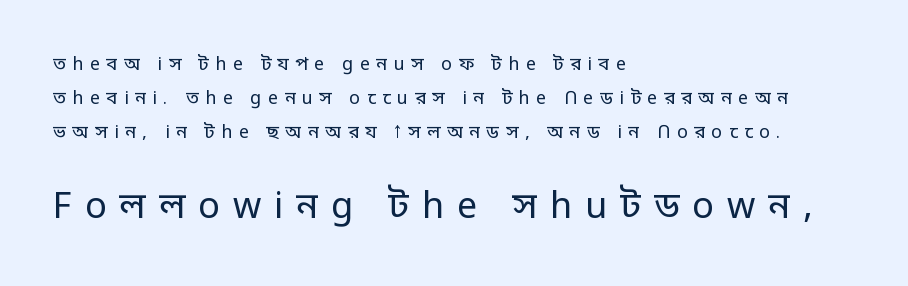
The image shows 36 px regular-weight sans-serif type, upright; set left-aligned, line spacing 1.89x, unusually wide letter spacing (+0.36 em), not underlined; the second (bottom) block is 2.0x larger; low stroke contrast and a large x-height.
